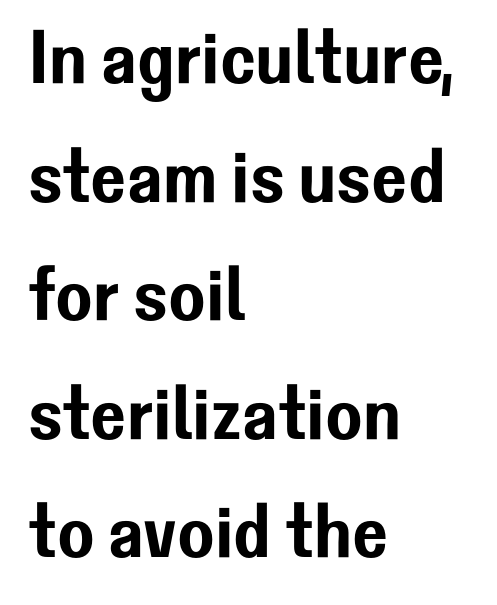
Q: Is the text italic (slanted)? A: No, it is upright.
Q: Is the typeface a serif or a sans-serif typeface? A: Sans-serif.
Q: Is the text underlined? A: No.
Q: How is the paragraph aligned? A: Left-aligned.
Q: Is the spacing between letters normal or unusually wide? A: Normal.
Q: Is the spacing between lines tight, normal or loose? A: Normal.
Q: Width (condensed, normal, or wide)? A: Normal.
Q: Stroke contrast? A: Low.
Q: x-height? A: Medium.
Q: Monospaced? A: No.
